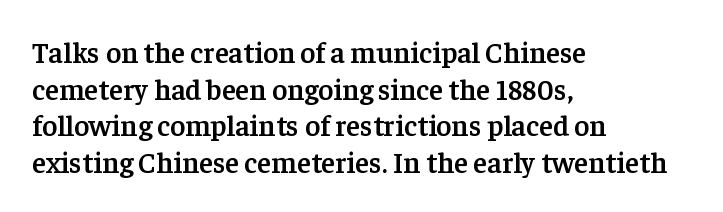
Q: Is the text bold? A: Semi-bold.
Q: Is the text italic (slanted)? A: No, it is upright.
Q: Is the typeface a serif or a sans-serif typeface? A: Serif.
Q: Is the text underlined? A: No.
Q: How is the paragraph aligned? A: Left-aligned.
Q: Is the spacing between letters normal or unusually wide? A: Normal.
Q: Is the spacing between lines tight, normal or loose? A: Normal.
Q: Width (condensed, normal, or wide)? A: Normal.
Q: Stroke contrast? A: Low.
Q: x-height? A: Medium.
Q: Monospaced? A: No.
